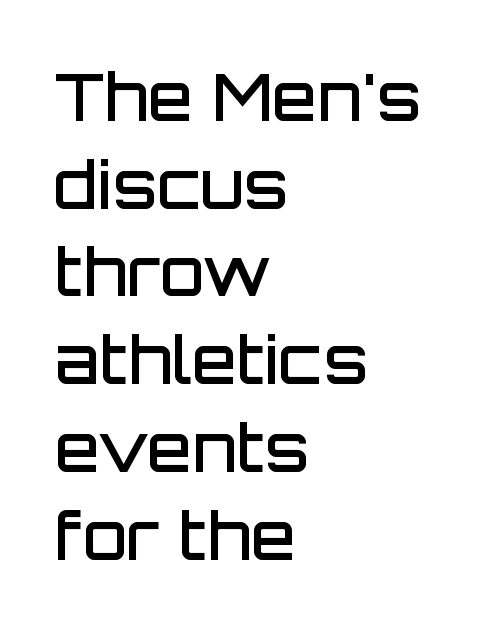
Q: Is the text bold? A: Semi-bold.
Q: Is the text italic (slanted)? A: No, it is upright.
Q: Is the typeface a serif or a sans-serif typeface? A: Sans-serif.
Q: Is the text underlined? A: No.
Q: How is the paragraph aligned? A: Left-aligned.
Q: Is the spacing between letters normal or unusually wide? A: Normal.
Q: Is the spacing between lines tight, normal or loose? A: Normal.
Q: Width (condensed, normal, or wide)? A: Normal.
Q: Stroke contrast? A: Low.
Q: x-height? A: Large.
Q: Monospaced? A: No.
